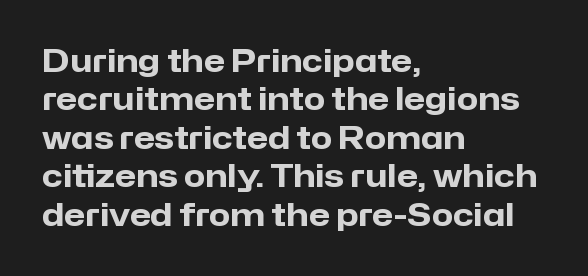
{"serif": "no", "italic": "no", "bold": "yes", "weight": "heavy", "width": "normal", "stroke_contrast": "low", "x_height": "medium", "monospaced": "no", "underline": "no", "align": "left", "line_spacing_ratio": 1.24, "letter_spacing": "normal", "letter_spacing_em": 0.0, "glyph_px": 31}
